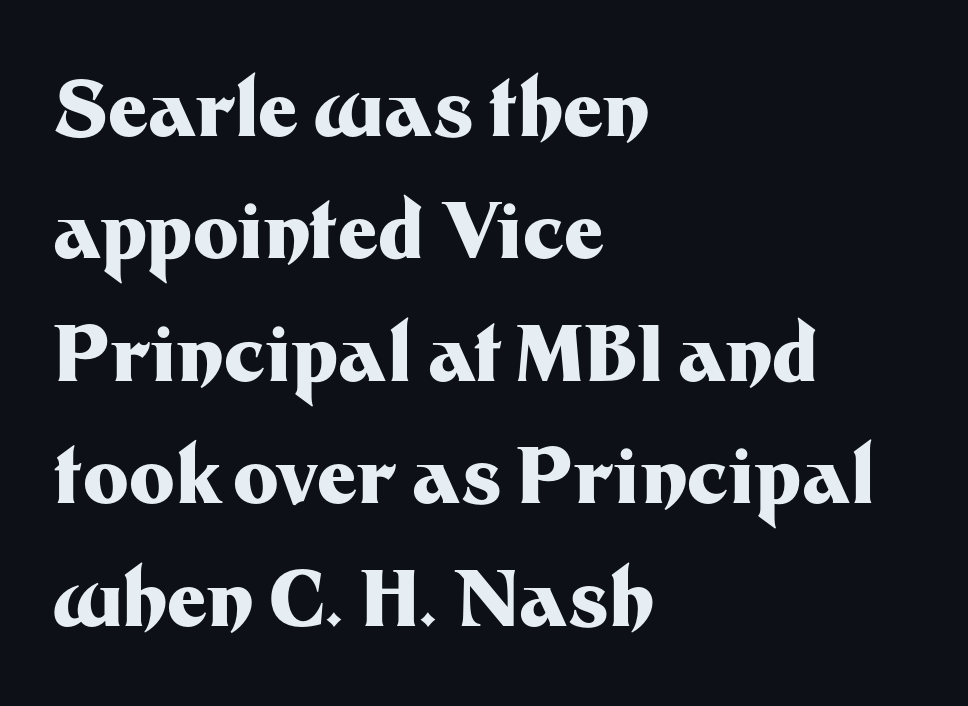
{"serif": "no", "italic": "no", "bold": "yes", "weight": "heavy", "width": "normal", "stroke_contrast": "medium", "x_height": "medium", "monospaced": "no", "underline": "no", "align": "left", "line_spacing": "normal", "line_spacing_ratio": 1.59, "letter_spacing": "normal", "letter_spacing_em": 0.0, "glyph_px": 77}
